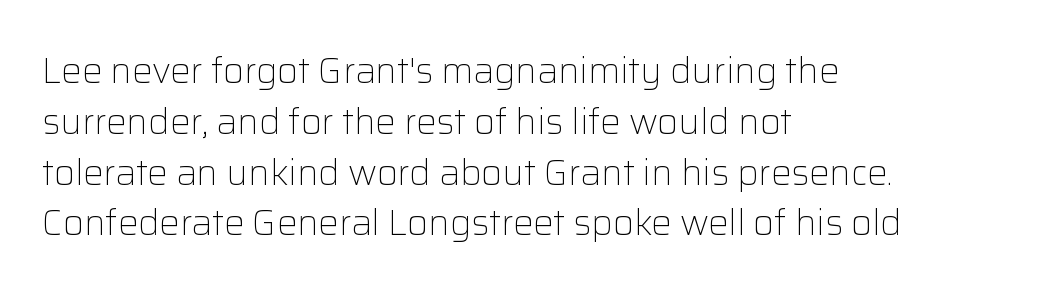
Descenders hang freely into open space. Horizontal alignment here is leftward, the default for most running prose. Ink coverage per letter is moderate at most. The letters stand upright; this is a roman face. Is there much room between lines? A standard amount, neither cramped nor airy. Characters follow at the spacing the type designer built in.
